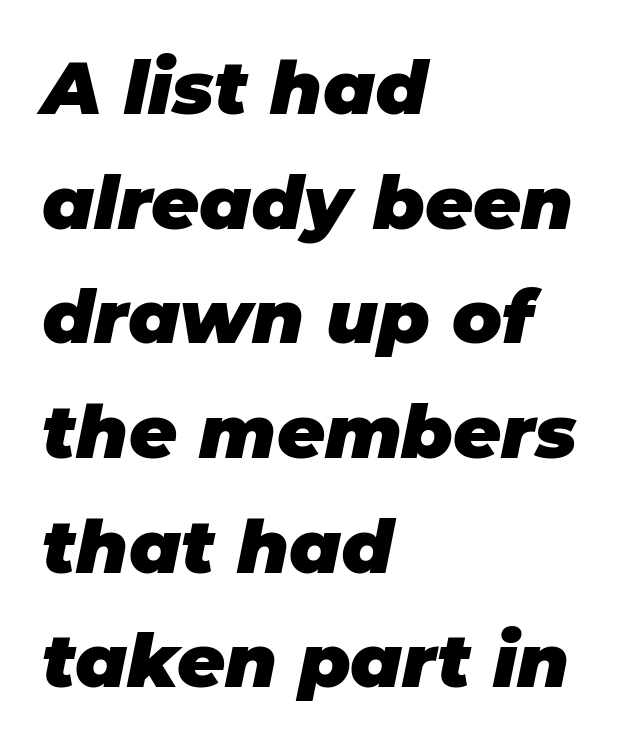
The image shows 74 px heavy type, italic (leaning right); set left-aligned, normal line spacing (1.55x), normal letter spacing, not underlined; low stroke contrast and a large x-height.
